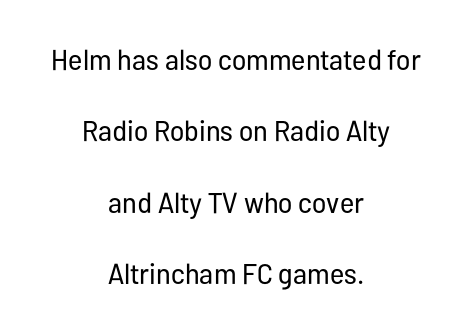
Glyph-to-glyph distance matches everyday printed text. Nothing sits at the stroke ends, so this counts as sans-serif. The specimen omits any rule beneath the text block's lines. Think of a printed novel: that variable character pitch is what you see here. This is roman type, the default non-slanted kind. Caption: multi-line text, centered on the measure.
